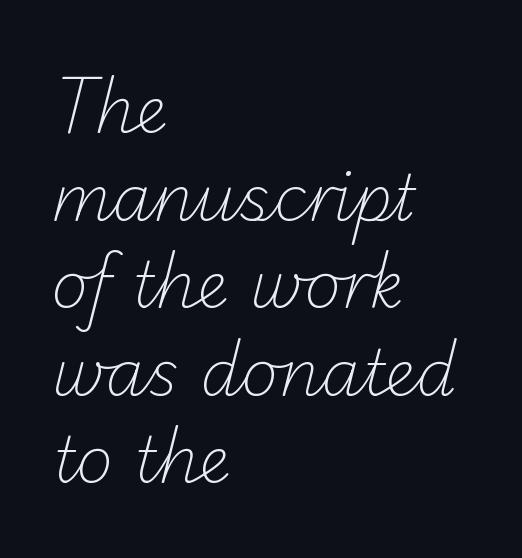
{"serif": "no", "bold": "no", "weight": "light", "width": "normal", "stroke_contrast": "low", "x_height": "small", "monospaced": "no", "underline": "no", "align": "left", "line_spacing": "normal", "line_spacing_ratio": 1.39, "letter_spacing": "normal", "letter_spacing_em": 0.0, "glyph_px": 63}
